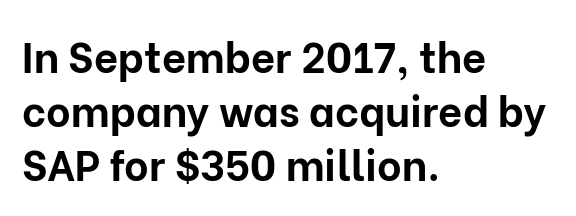
The image shows 42 px bold sans-serif type, upright; set left-aligned, normal line spacing (1.29x), normal letter spacing, not underlined; low stroke contrast and a medium x-height.
